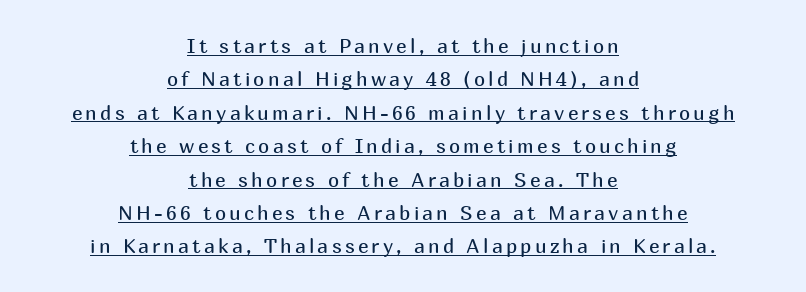
The image shows 20 px text type, upright; set centered, normal line spacing (1.67x), underlined.
